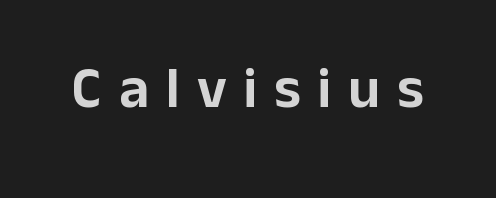
The image shows 58 px sans-serif type, upright; set unusually wide letter spacing (+0.29 em), not underlined; low stroke contrast and a medium x-height.
